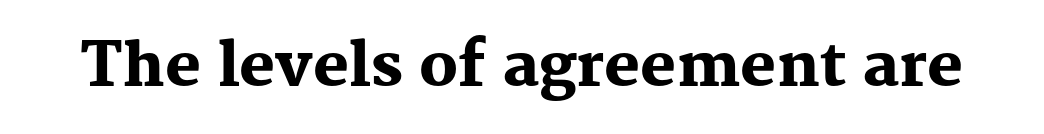
The image shows 60 px heavy serif type, upright; set normal letter spacing, not underlined; medium stroke contrast and a medium x-height.
